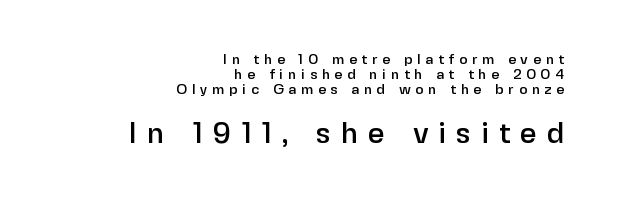
Q: Is the text italic (slanted)? A: No, it is upright.
Q: Is the typeface a serif or a sans-serif typeface? A: Sans-serif.
Q: Is the text underlined? A: No.
Q: How is the paragraph aligned? A: Right-aligned.
Q: Is the spacing between letters normal or unusually wide? A: Unusually wide.
Q: Is the spacing between lines tight, normal or loose? A: Tight.
Q: Which block of text is set in a larger size, the first (top) or the second (bottom)? A: The second (bottom) one.
Q: Width (condensed, normal, or wide)? A: Normal.
Q: Stroke contrast? A: Low.
Q: x-height? A: Medium.
Q: Monospaced? A: No.
